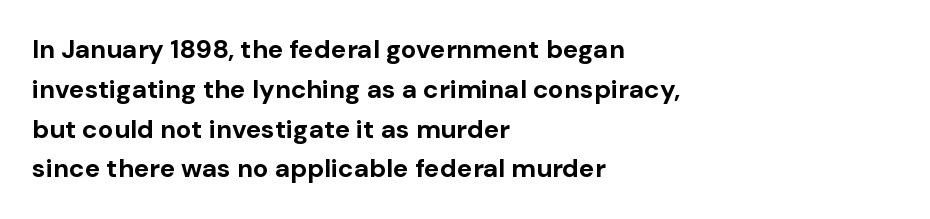
Q: Is the text bold? A: Yes.
Q: Is the text italic (slanted)? A: No, it is upright.
Q: Is the text underlined? A: No.
Q: How is the paragraph aligned? A: Left-aligned.
Q: Is the spacing between letters normal or unusually wide? A: Normal.
Q: Is the spacing between lines tight, normal or loose? A: Normal.
